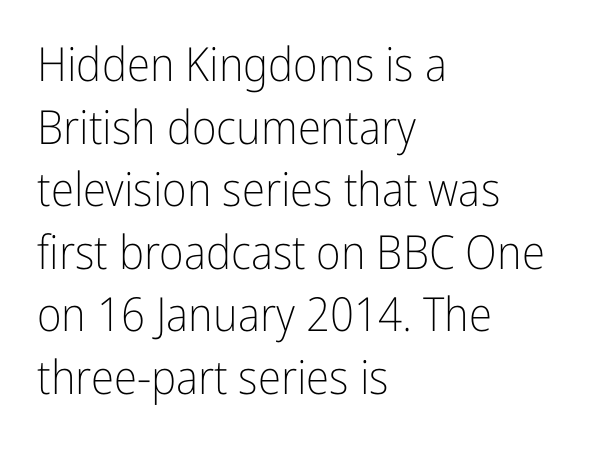
{"serif": "no", "italic": "no", "bold": "no", "weight": "light", "width": "condensed", "stroke_contrast": "low", "x_height": "medium", "monospaced": "no", "underline": "no", "align": "left", "line_spacing": "normal", "line_spacing_ratio": 1.33, "letter_spacing": "normal", "letter_spacing_em": 0.0, "glyph_px": 47}
